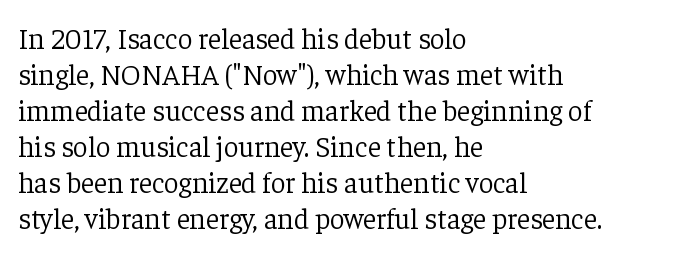
The image shows 29 px light serif type, upright; set left-aligned, line spacing 1.24x, normal letter spacing, not underlined; low stroke contrast and a medium x-height.
